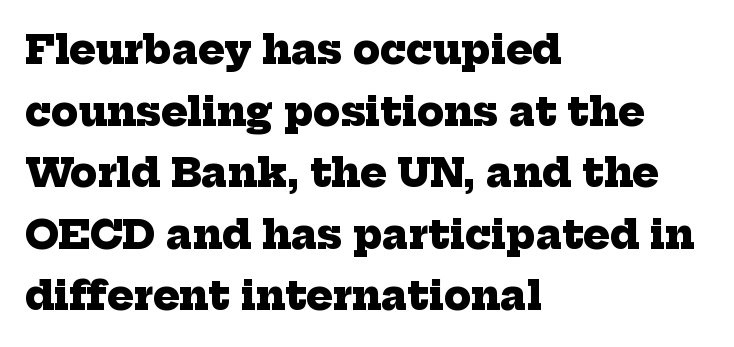
{"serif": "yes", "bold": "yes", "weight": "heavy", "width": "normal", "stroke_contrast": "low", "x_height": "medium", "monospaced": "no", "underline": "no", "align": "left", "line_spacing": "normal", "line_spacing_ratio": 1.58, "letter_spacing": "normal", "letter_spacing_em": 0.0, "glyph_px": 39}
